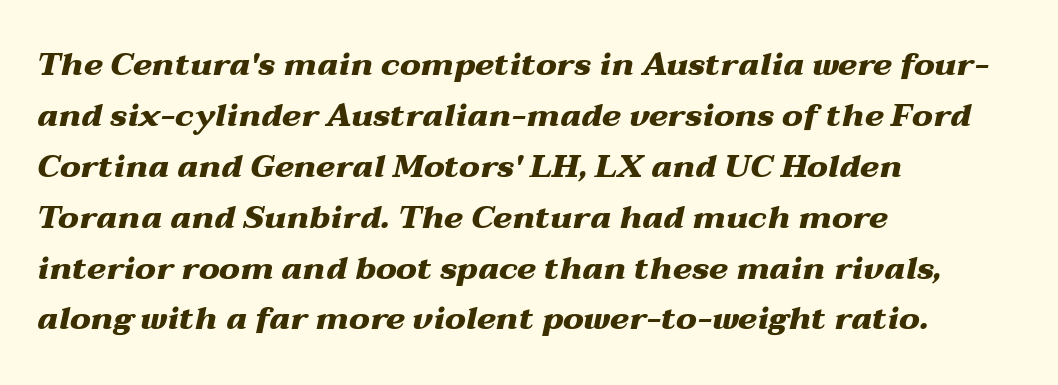
Heft: maximum for text — a bold. Is there much room between lines? A standard amount, neither cramped nor airy. Typeset ragged right — the left edge is the straight one. The string is rendered with underlining switched off.
